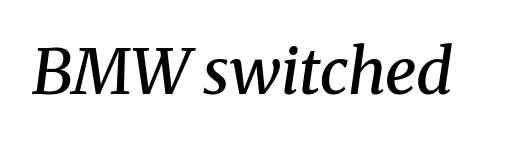
The image shows 63 px semibold serif type, italic (leaning right); set normal letter spacing, not underlined; medium stroke contrast and a medium x-height.
